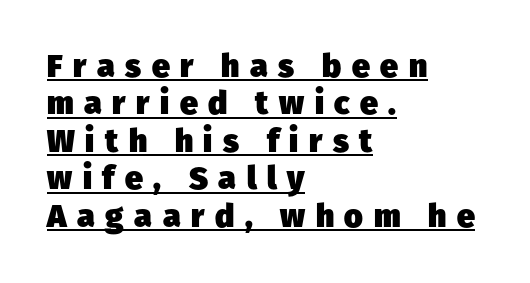
{"serif": "no", "bold": "yes", "weight": "heavy", "width": "normal", "stroke_contrast": "low", "x_height": "medium", "monospaced": "no", "underline": "yes", "align": "left", "line_spacing_ratio": 1.17, "letter_spacing": "wide", "letter_spacing_em": 0.33, "glyph_px": 32}
